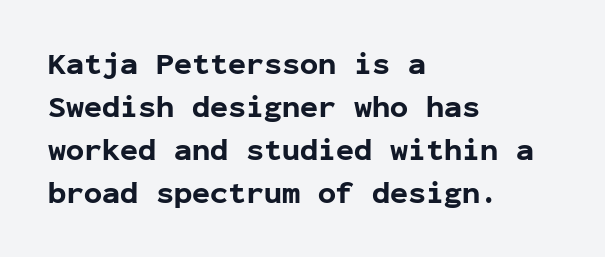
Q: Is the text bold? A: Yes.
Q: Is the text italic (slanted)? A: No, it is upright.
Q: Is the typeface a serif or a sans-serif typeface? A: Sans-serif.
Q: Is the text underlined? A: No.
Q: How is the paragraph aligned? A: Left-aligned.
Q: Is the spacing between letters normal or unusually wide? A: Normal.
Q: Is the spacing between lines tight, normal or loose? A: Normal.
Q: Width (condensed, normal, or wide)? A: Normal.
Q: Stroke contrast? A: Low.
Q: x-height? A: Medium.
Q: Monospaced? A: Yes.
